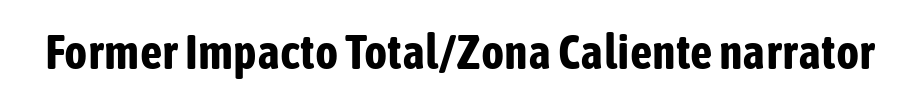
The image shows 49 px bold, condensed sans-serif type, upright; set normal letter spacing, not underlined; low stroke contrast and a medium x-height.
